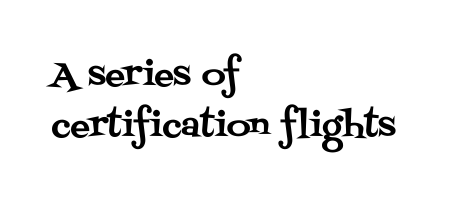
Q: Is the text italic (slanted)? A: No, it is upright.
Q: Is the typeface a serif or a sans-serif typeface? A: Serif.
Q: Is the text underlined? A: No.
Q: How is the paragraph aligned? A: Left-aligned.
Q: Is the spacing between letters normal or unusually wide? A: Normal.
Q: Is the spacing between lines tight, normal or loose? A: Normal.
Q: Width (condensed, normal, or wide)? A: Normal.
Q: Stroke contrast? A: Medium.
Q: x-height? A: Large.
Q: Monospaced? A: No.
